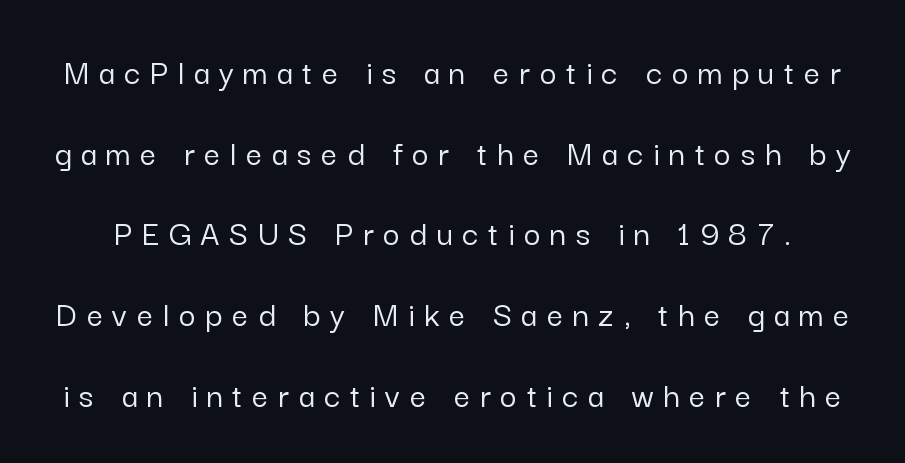
The image shows 36 px sans-serif type, upright; set loose line spacing (2.24x), unusually wide letter spacing (+0.27 em), not underlined; low stroke contrast and a medium x-height.
